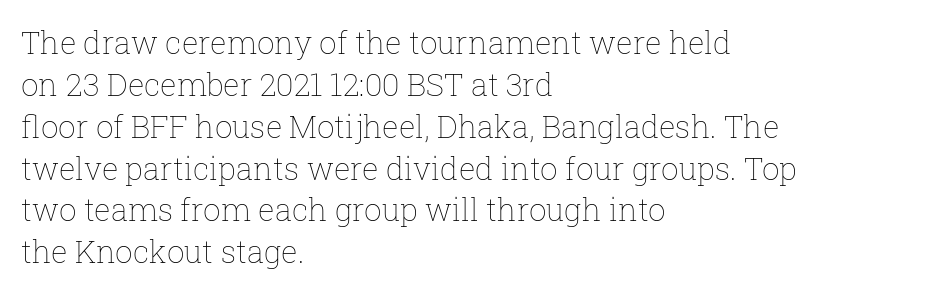
Q: Is the text bold? A: No.
Q: Is the text italic (slanted)? A: No, it is upright.
Q: Is the text underlined? A: No.
Q: How is the paragraph aligned? A: Left-aligned.
Q: Is the spacing between letters normal or unusually wide? A: Normal.
Q: Is the spacing between lines tight, normal or loose? A: Normal.
Q: Width (condensed, normal, or wide)? A: Normal.
Q: Stroke contrast? A: Low.
Q: x-height? A: Medium.
Q: Monospaced? A: No.
